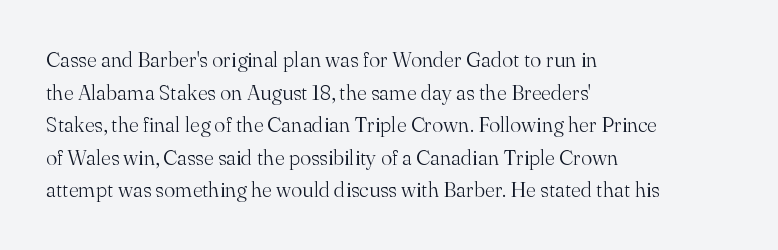
The axis of the letterforms is exactly vertical. Here the glyphs are tracked normally, forming tight word shapes. Descenders hang freely into open space. Line beginnings align vertically; line endings do not. The rows are spaced the way most documents space them.
